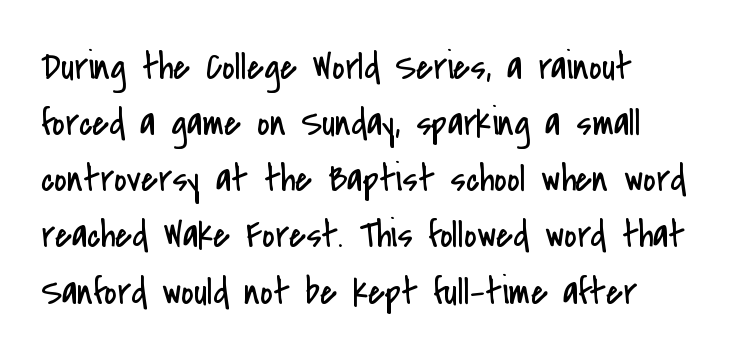
The image shows 39 px regular-weight, condensed sans-serif type, upright; set left-aligned, normal line spacing (1.44x), normal letter spacing, not underlined; low stroke contrast and a small x-height.
